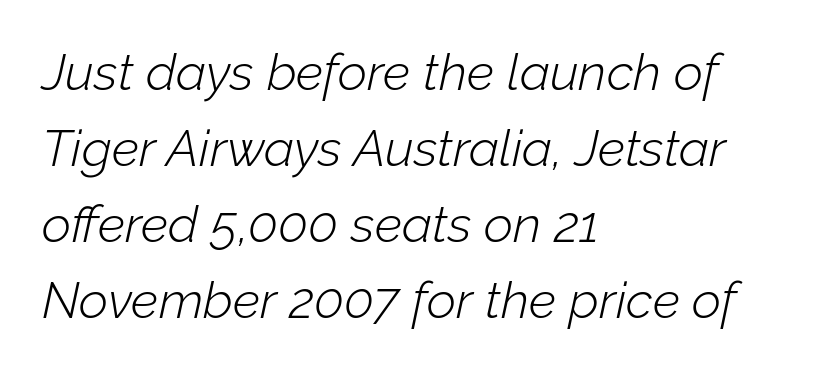
Q: Is the text bold? A: No.
Q: Is the text italic (slanted)? A: Yes, it leans right by about 12 degrees.
Q: Is the text underlined? A: No.
Q: How is the paragraph aligned? A: Left-aligned.
Q: Is the spacing between letters normal or unusually wide? A: Normal.
Q: Is the spacing between lines tight, normal or loose? A: Normal.
Q: Width (condensed, normal, or wide)? A: Normal.
Q: Stroke contrast? A: Low.
Q: x-height? A: Medium.
Q: Monospaced? A: No.
